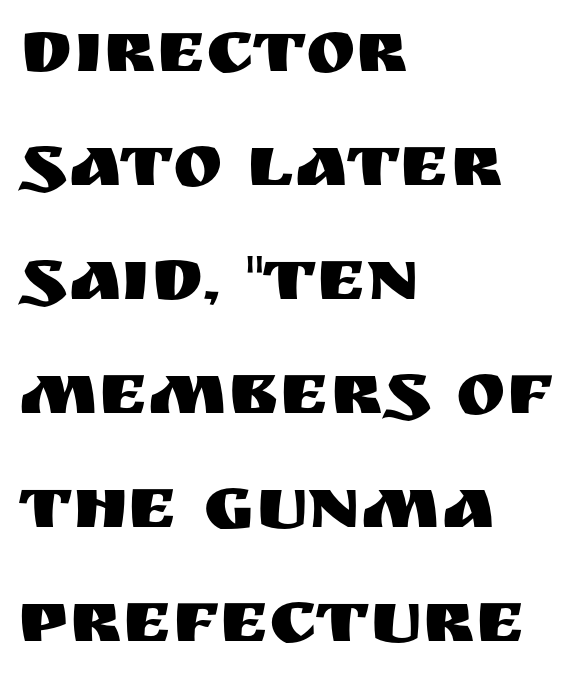
{"serif": "no", "italic": "no", "width": "normal", "stroke_contrast": "medium", "x_height": "large", "monospaced": "no", "underline": "no", "align": "left", "line_spacing": "normal", "line_spacing_ratio": 1.52, "letter_spacing": "normal", "letter_spacing_em": 0.0, "glyph_px": 75}
